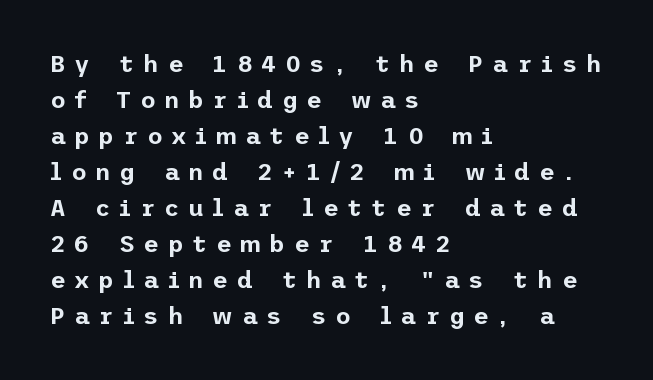
The image shows 24 px text type, upright; set left-aligned, normal line spacing (1.5x), unusually wide letter spacing (+0.36 em), not underlined.
